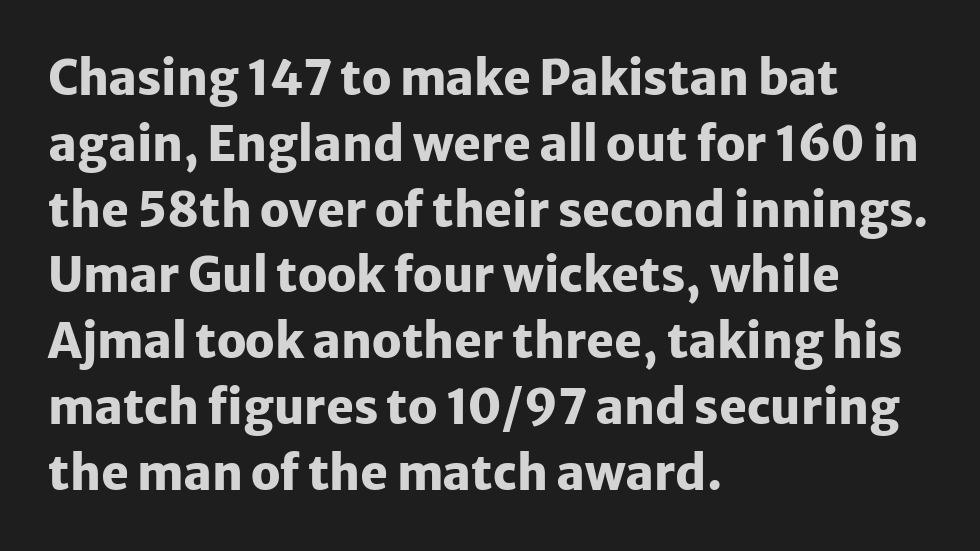
Weight check: bold — yes, fully. Just letters on the line, the space beneath them empty. The type is set solid horizontally, with unmodified tracking. Is there much room between lines? A standard amount, neither cramped nor airy.
